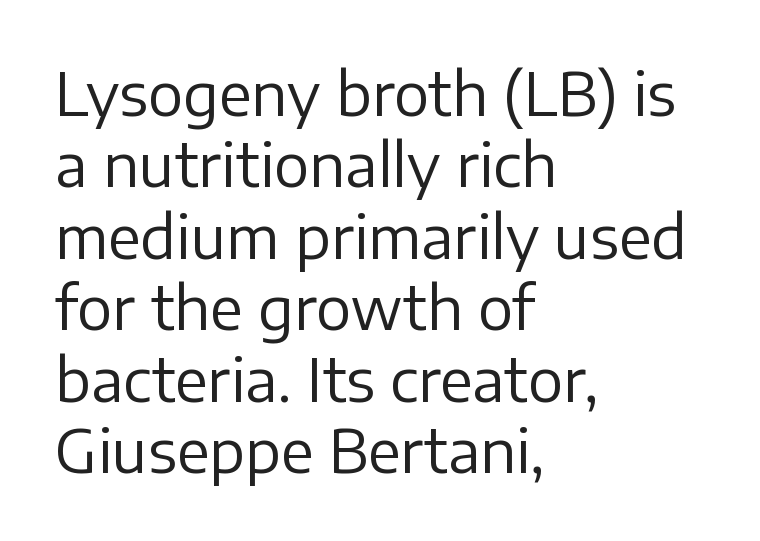
Q: Is the text bold? A: No.
Q: Is the text italic (slanted)? A: No, it is upright.
Q: Is the typeface a serif or a sans-serif typeface? A: Sans-serif.
Q: Is the text underlined? A: No.
Q: How is the paragraph aligned? A: Left-aligned.
Q: Is the spacing between letters normal or unusually wide? A: Normal.
Q: Width (condensed, normal, or wide)? A: Normal.
Q: Stroke contrast? A: Low.
Q: x-height? A: Medium.
Q: Monospaced? A: No.
